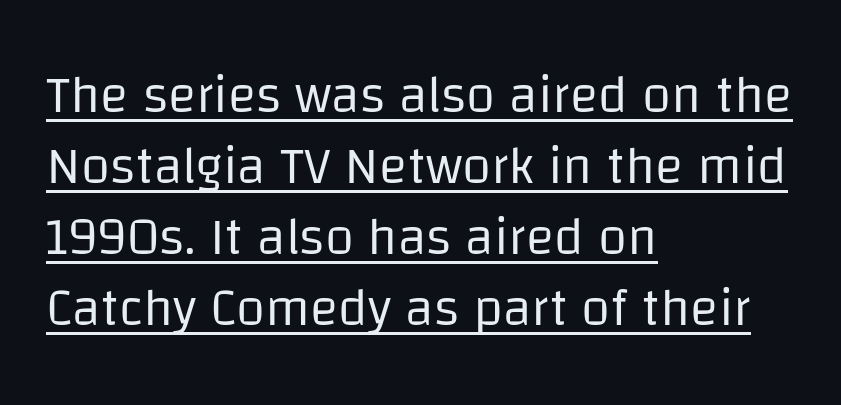
Q: Is the text bold? A: No.
Q: Is the text italic (slanted)? A: No, it is upright.
Q: Is the typeface a serif or a sans-serif typeface? A: Sans-serif.
Q: Is the text underlined? A: Yes.
Q: How is the paragraph aligned? A: Left-aligned.
Q: Is the spacing between letters normal or unusually wide? A: Normal.
Q: Is the spacing between lines tight, normal or loose? A: Normal.
Q: Width (condensed, normal, or wide)? A: Normal.
Q: Stroke contrast? A: Low.
Q: x-height? A: Large.
Q: Monospaced? A: No.
